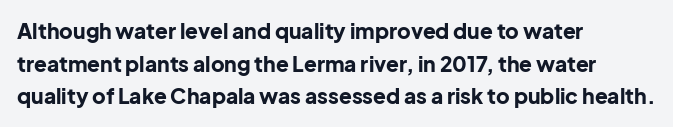
The image shows 21 px bold type, upright; set left-aligned, normal line spacing (1.55x), normal letter spacing, not underlined.
